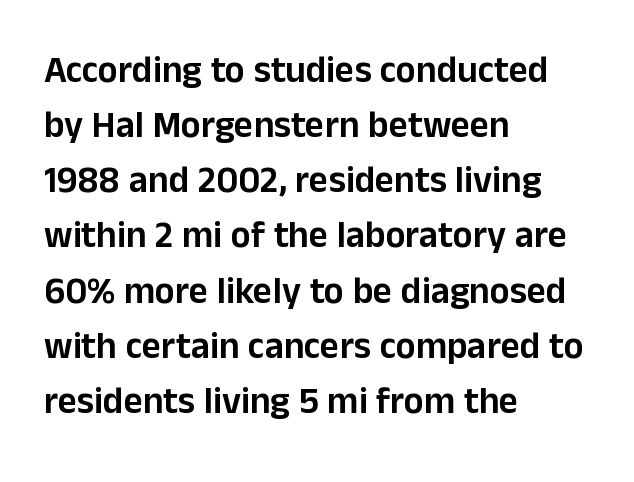
The image shows 37 px sans-serif type, upright; set left-aligned, normal line spacing (1.49x), normal letter spacing, not underlined; low stroke contrast and a medium x-height.
